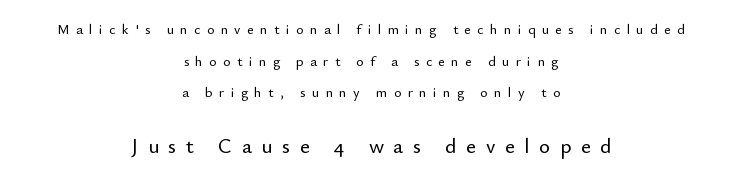
The passage shown stacks its lines with a broad gap. The face used here is rendered with a markedly widened letterfit. Tall strokes in this sample are plumb rather than angled. The compositor balanced each line on the midline. You get the small type first, then a jump to larger type. Decoration check: the copy has no underline.
